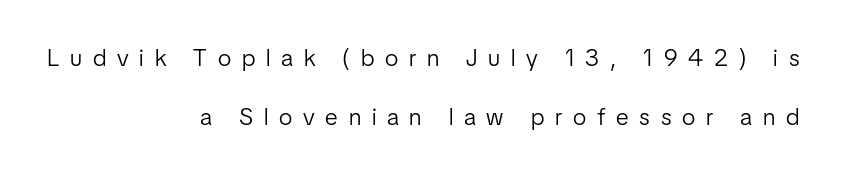
Q: Is the text bold? A: No.
Q: Is the text italic (slanted)? A: No, it is upright.
Q: Is the text underlined? A: No.
Q: How is the paragraph aligned? A: Right-aligned.
Q: Is the spacing between letters normal or unusually wide? A: Unusually wide.
Q: Is the spacing between lines tight, normal or loose? A: Loose.
